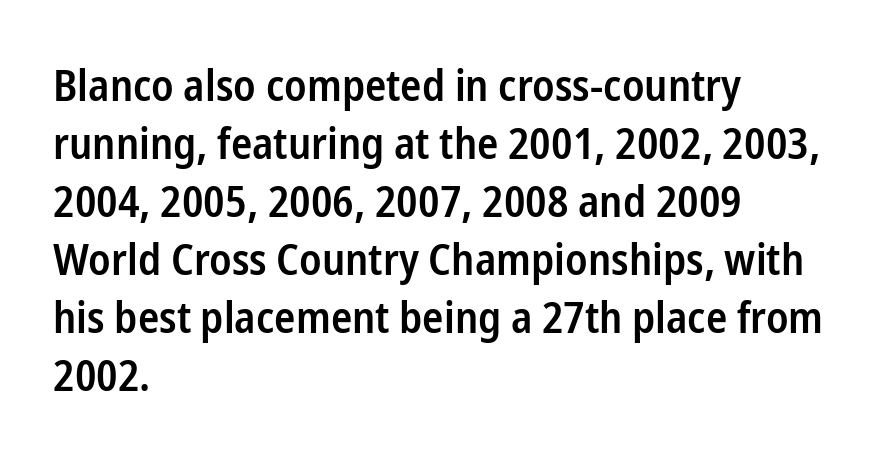
The image shows 44 px semibold, condensed sans-serif type, upright; set left-aligned, normal line spacing (1.32x), normal letter spacing, not underlined; low stroke contrast and a medium x-height.
